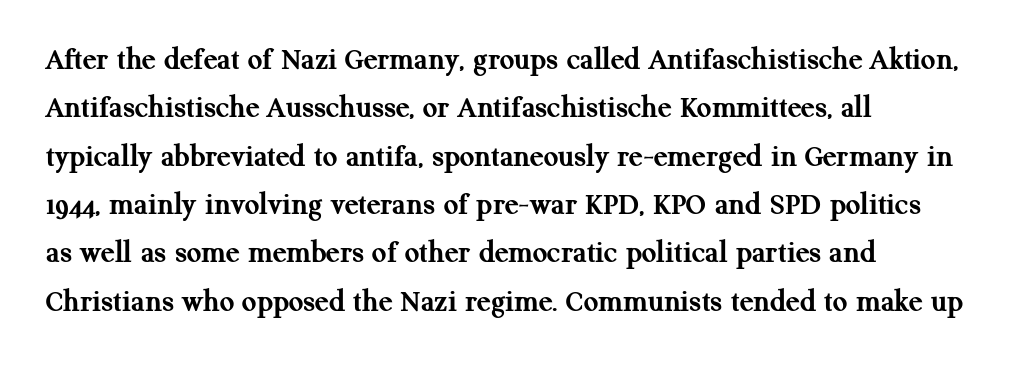
Thick stems and heavy bowls — unmistakably bold. Yep, those are serifs on the letters. Unmarked baselines from the first word to the last. Designer's note — italics off, roman on.
